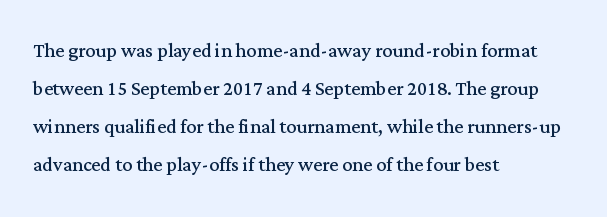
The font's upright variant was chosen for this text. The specimen omits any rule beneath the text block's lines. All the whitespace from short lines collects on the right. Tracking here is standard; glyphs follow each other at the usual distance.
